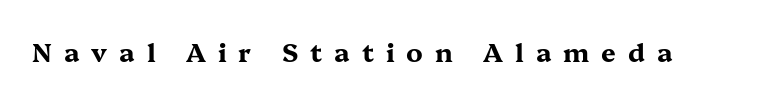
The image shows 26 px bold type, upright; set unusually wide letter spacing (+0.46 em), not underlined.
